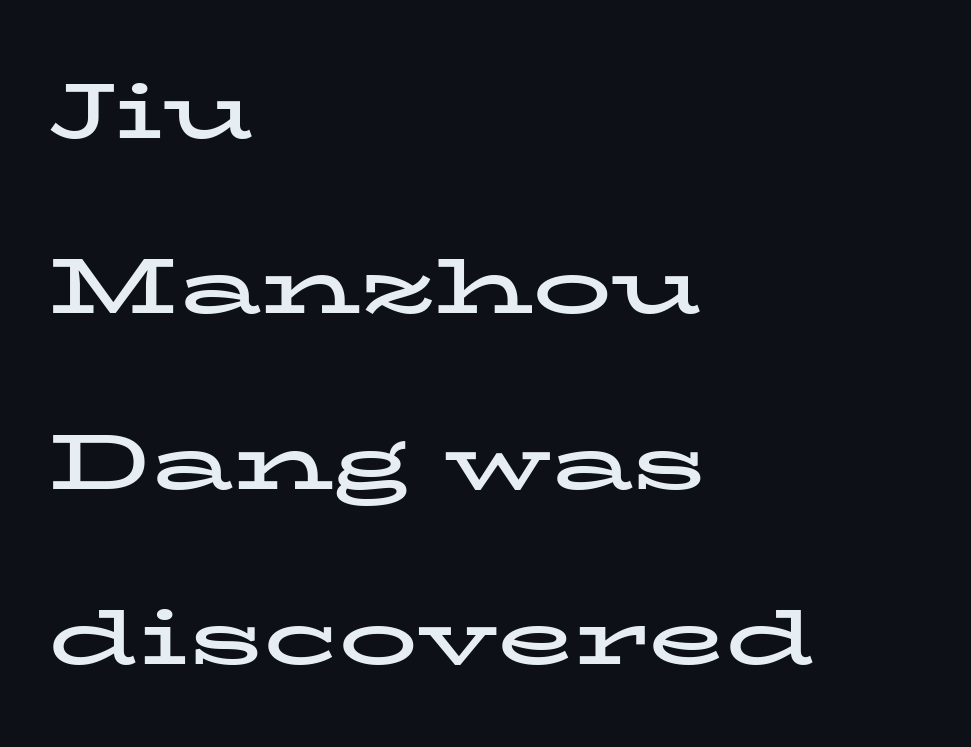
The image shows 79 px bold, wide serif type, upright; set left-aligned, loose line spacing (2.22x), normal letter spacing, not underlined; low stroke contrast and a medium x-height.
